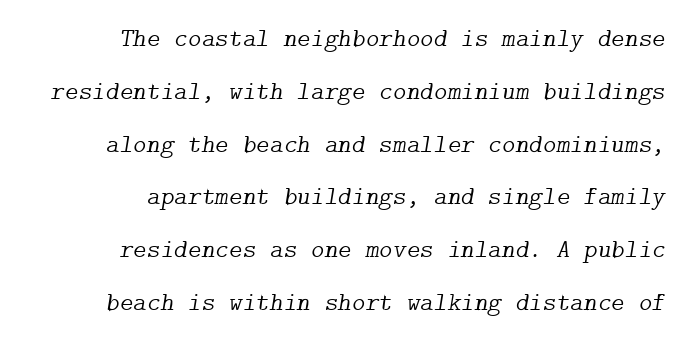
{"italic": "yes", "lean": "right", "slant_degrees": 9, "bold": "no", "underline": "no", "line_spacing": "loose", "line_spacing_ratio": 2.03, "letter_spacing": "normal", "letter_spacing_em": 0.0, "glyph_px": 26}
